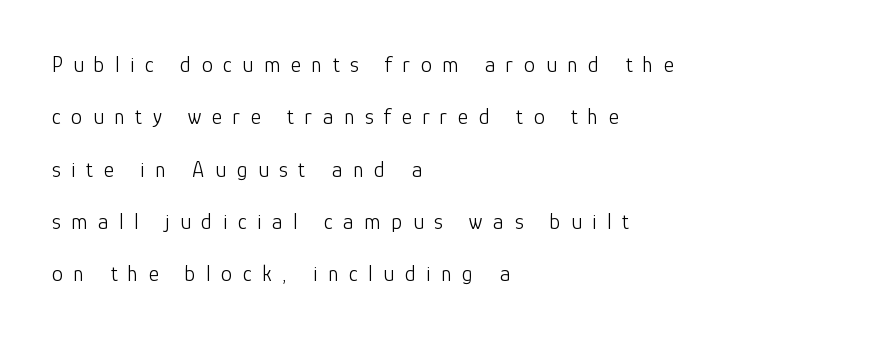
Heft: none added — not bold. A clean baseline with only descenders dipping below it. In terms of leading, this rendering errs on the spacious side. Nope, not italic — everything's standing straight. The rendering inserts visible extra space after every character.
